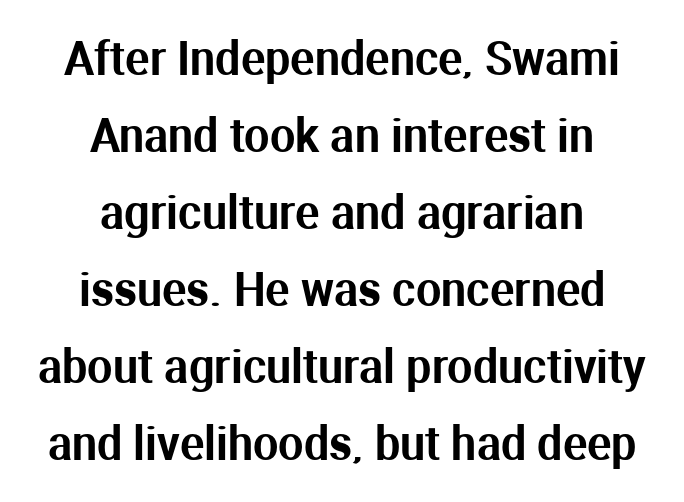
{"serif": "no", "italic": "no", "width": "normal", "stroke_contrast": "medium", "x_height": "medium", "monospaced": "no", "underline": "no", "align": "center", "line_spacing_ratio": 1.71, "letter_spacing": "normal", "letter_spacing_em": 0.0, "glyph_px": 45}
